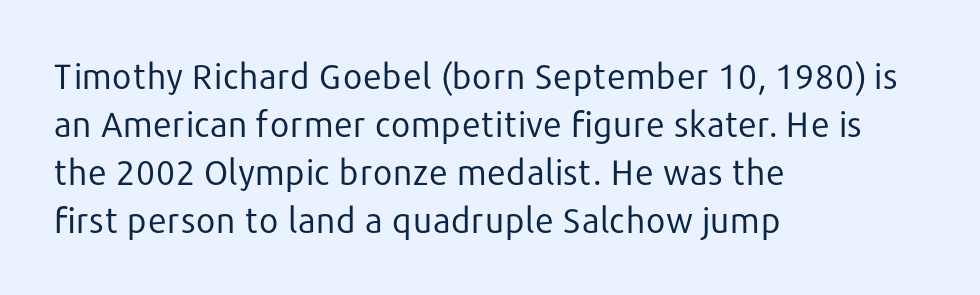
Each row of text sits above clean, open space. A sans-serif font was chosen for this passage. Vertically, the passage feels balanced, rows spaced as you'd expect. Proportional: the letters do not fall into vertical columns.
